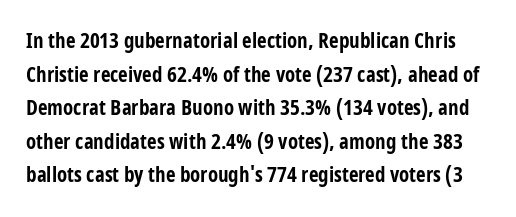
The image shows 21 px bold type, upright; set normal line spacing (1.6x), normal letter spacing, not underlined.
